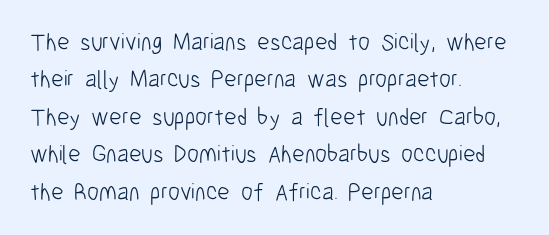
{"italic": "no", "bold": "no", "underline": "no", "align": "left", "line_spacing": "normal", "line_spacing_ratio": 1.56, "letter_spacing": "normal", "letter_spacing_em": 0.0, "glyph_px": 24}
